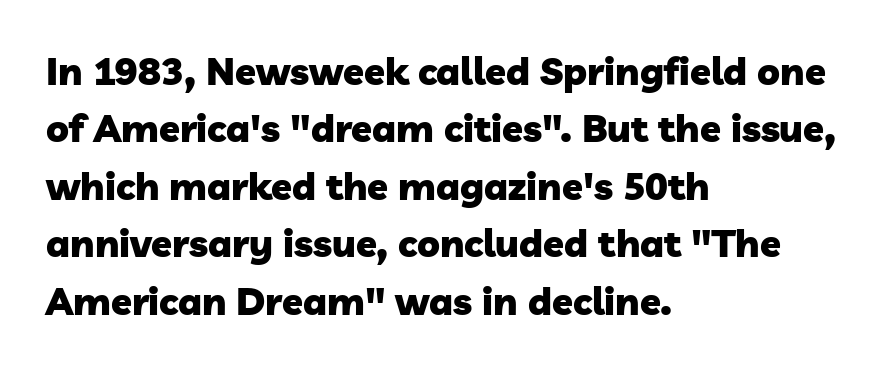
{"serif": "no", "bold": "yes", "weight": "heavy", "width": "normal", "stroke_contrast": "low", "x_height": "medium", "monospaced": "no", "underline": "no", "align": "left", "line_spacing": "normal", "line_spacing_ratio": 1.51, "letter_spacing": "normal", "letter_spacing_em": 0.0, "glyph_px": 38}
